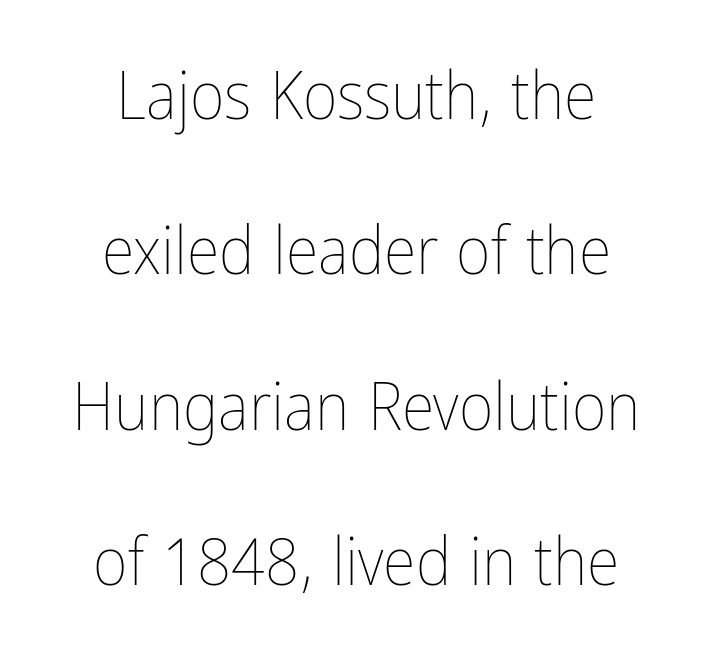
These lines are centered, leaving both edges ragged. Any mark beneath the type? The region is blank. Between one letter and the next there's only the usual sliver of space. You could fit nearly another row in the gap between these rows. The face used here is proportionally spaced, like ordinary book or web type.
